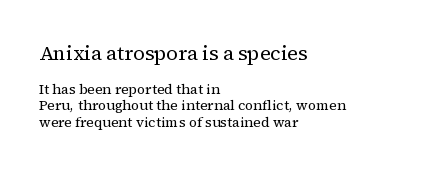
The image shows 20 px text type, upright; set left-aligned, line spacing 1.19x, normal letter spacing, not underlined; the first (top) block is 1.43x larger.
